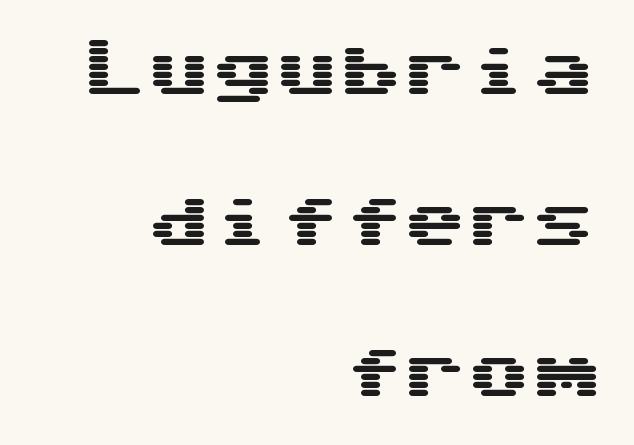
Q: Is the text italic (slanted)? A: No, it is upright.
Q: Is the typeface a serif or a sans-serif typeface? A: Sans-serif.
Q: Is the text underlined? A: No.
Q: How is the paragraph aligned? A: Right-aligned.
Q: Is the spacing between letters normal or unusually wide? A: Normal.
Q: Is the spacing between lines tight, normal or loose? A: Loose.
Q: Width (condensed, normal, or wide)? A: Wide.
Q: Stroke contrast? A: Medium.
Q: x-height? A: Medium.
